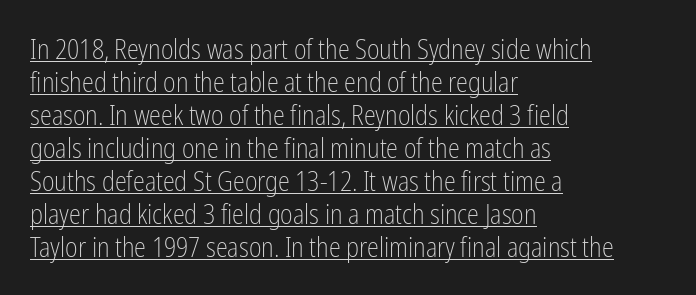
Q: Is the text bold? A: No.
Q: Is the text italic (slanted)? A: No, it is upright.
Q: Is the text underlined? A: Yes.
Q: How is the paragraph aligned? A: Left-aligned.
Q: Is the spacing between letters normal or unusually wide? A: Normal.
